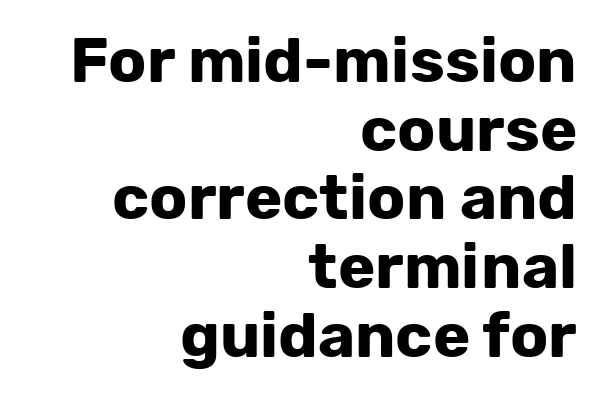
Q: Is the text bold? A: Yes.
Q: Is the text italic (slanted)? A: No, it is upright.
Q: Is the typeface a serif or a sans-serif typeface? A: Sans-serif.
Q: Is the text underlined? A: No.
Q: How is the paragraph aligned? A: Right-aligned.
Q: Is the spacing between letters normal or unusually wide? A: Normal.
Q: Is the spacing between lines tight, normal or loose? A: Tight.
Q: Width (condensed, normal, or wide)? A: Normal.
Q: Stroke contrast? A: Low.
Q: x-height? A: Medium.
Q: Monospaced? A: No.
